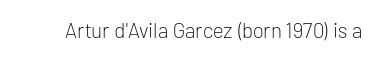
The image shows 21 px text type, upright; set normal letter spacing, not underlined.
